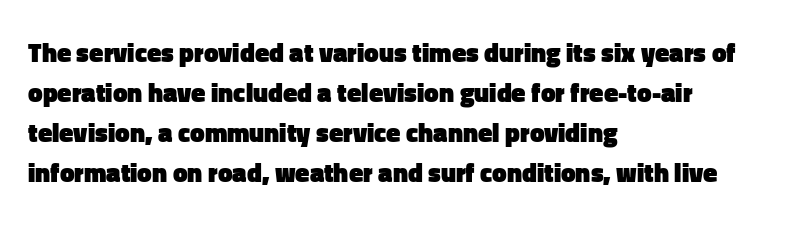
The image shows 26 px bold type, upright; set left-aligned, normal line spacing (1.54x), normal letter spacing, not underlined.
